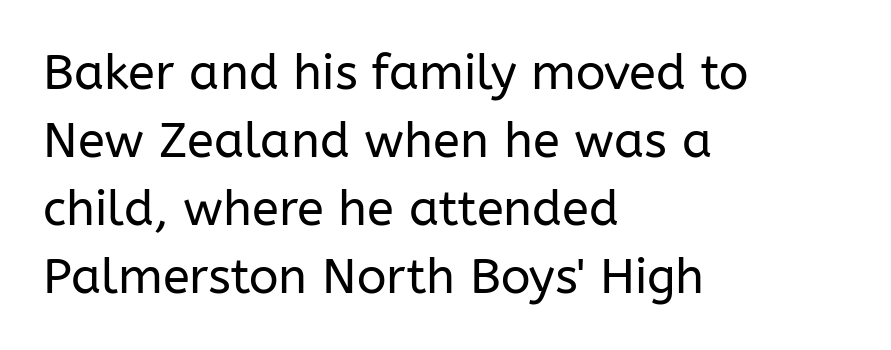
Line starts are locked; line ends wander. Words float on clear page, feet unadorned. Stroke thickness stays within the range of a standard reading face or lighter. Do the characters align in a grid? No, the font is proportional. The rendering uses a moderate line-height, typical for paragraphs.
